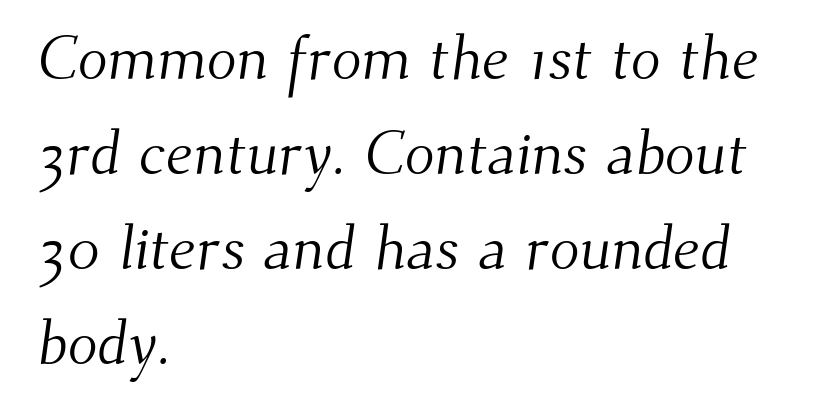
The image shows 62 px light serif type; set left-aligned, normal line spacing (1.53x), normal letter spacing, not underlined; medium stroke contrast and a small x-height.
